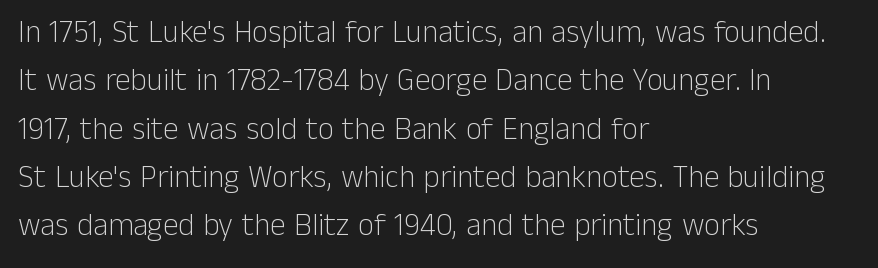
Does the lettering tilt? It doesn't — this is upright. Underlining? Definitely not there. There is no visible air inserted between adjacent glyphs. The lines sit at an ordinary, default distance from one another. Typeset ragged right — the left edge is the straight one. Do the characters align in a grid? No, the font is proportional.
